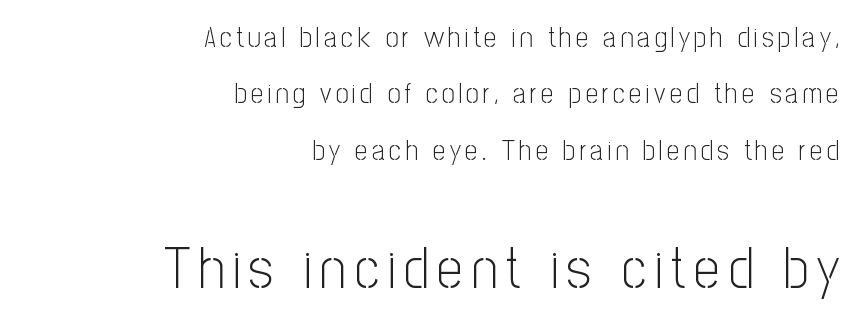
{"serif": "no", "italic": "no", "bold": "no", "weight": "light", "width": "condensed", "stroke_contrast": "low", "x_height": "medium", "monospaced": "no", "underline": "no", "align": "right", "line_spacing": "loose", "line_spacing_ratio": 2.01, "larger_block": "second", "size_ratio": 2.04, "glyph_px": 57}
